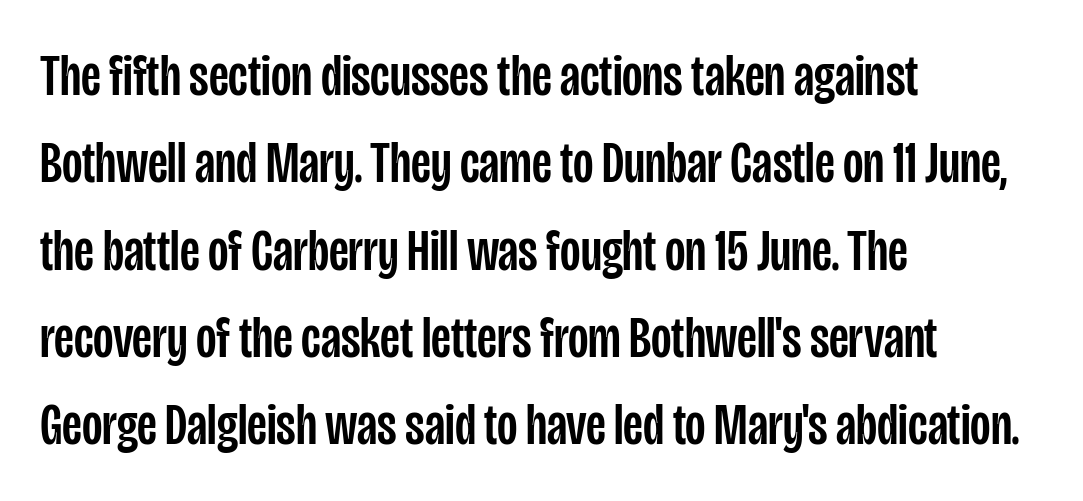
The image shows 59 px condensed sans-serif type, upright; set left-aligned, normal line spacing (1.48x), normal letter spacing, not underlined; low stroke contrast and a large x-height.
